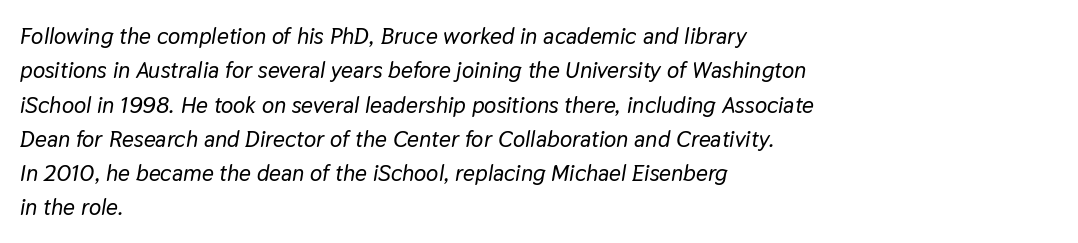
Q: Is the text italic (slanted)? A: Yes, it leans right by about 9 degrees.
Q: Is the text underlined? A: No.
Q: How is the paragraph aligned? A: Left-aligned.
Q: Is the spacing between letters normal or unusually wide? A: Normal.
Q: Is the spacing between lines tight, normal or loose? A: Normal.
